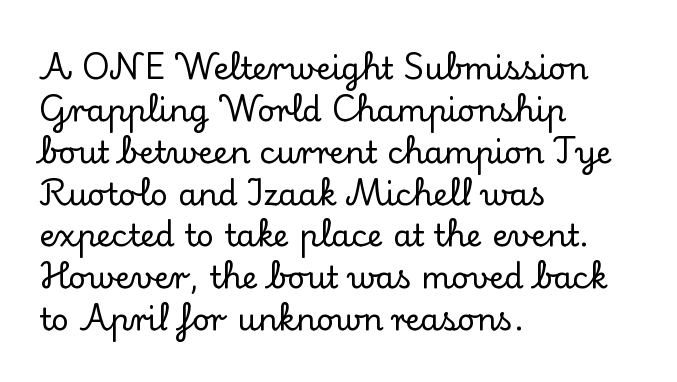
The image shows 31 px serif type, upright; set left-aligned, normal line spacing (1.35x), normal letter spacing, not underlined; low stroke contrast and a small x-height.
